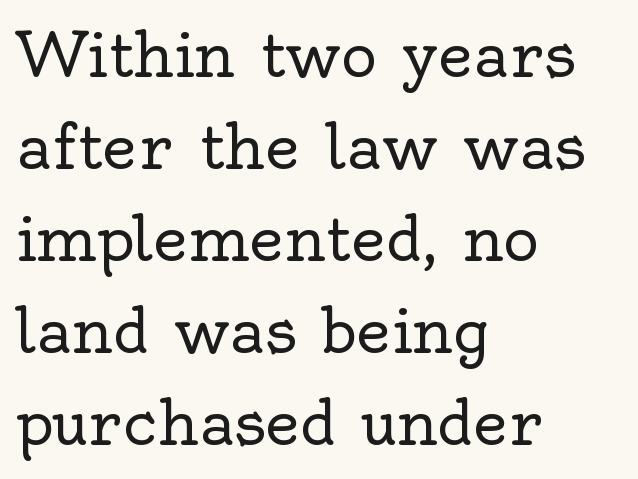
{"serif": "yes", "italic": "no", "bold": "no", "weight": "regular", "width": "normal", "x_height": "small", "monospaced": "no", "underline": "no", "align": "left", "line_spacing": "normal", "line_spacing_ratio": 1.51, "letter_spacing": "normal", "letter_spacing_em": 0.0, "glyph_px": 61}
